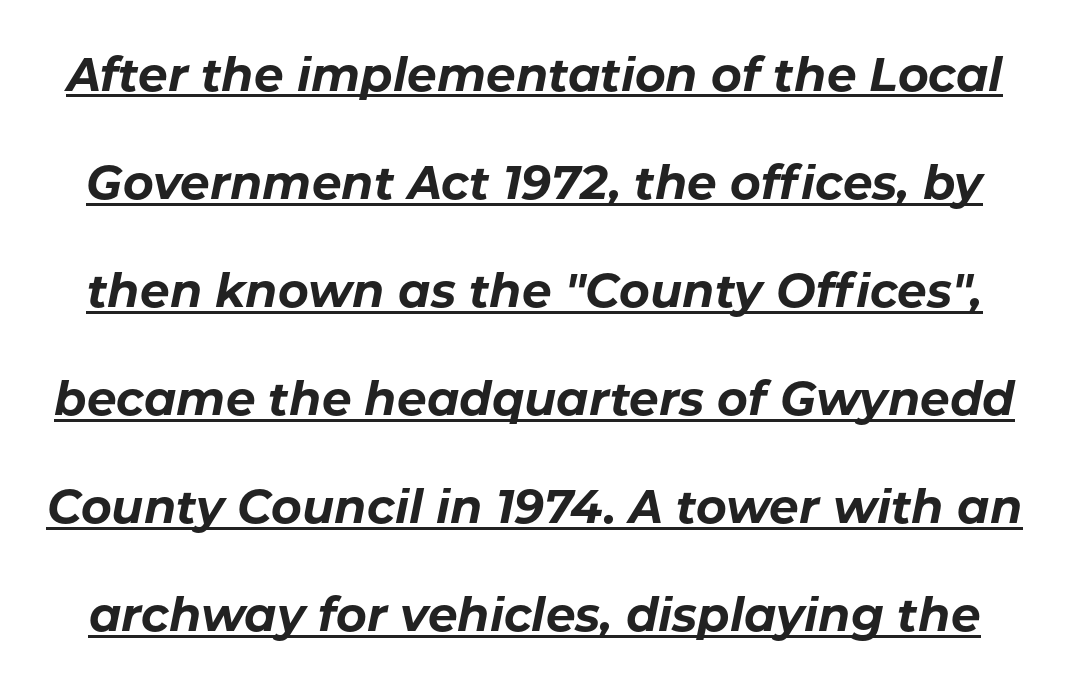
The glyphs look as if they've been sheared to an angle. Every word sits above its own underline. Heavy, bold letterforms. This sample has the flowing, uneven cadence of proportional lettering. Students, note that the glyphs here touch the page at normal intervals.
